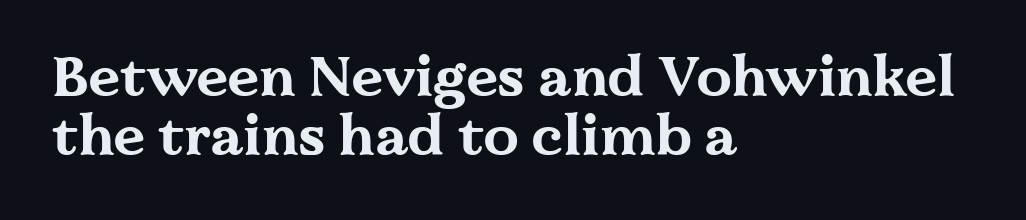
Each word holds together tightly as a unit, with standard inter-letter gaps. Stroke thickness is high; the sample reads as a true bold. The passage is arranged the way most books set body copy — flush left. Has an underline been added? It has not.
